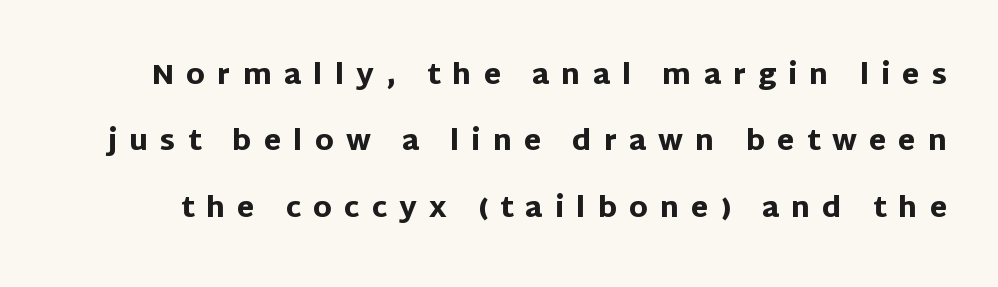
The image shows 28 px heavy sans-serif type, upright; set loose line spacing (2.37x), unusually wide letter spacing (+0.43 em), not underlined; low stroke contrast and a large x-height.
